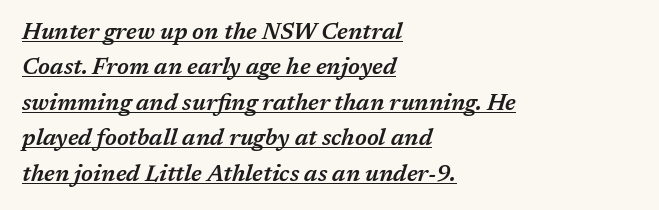
Q: Is the text bold? A: Semi-bold.
Q: Is the text italic (slanted)? A: Yes, it leans right by about 17 degrees.
Q: Is the text underlined? A: Yes.
Q: How is the paragraph aligned? A: Left-aligned.
Q: Is the spacing between letters normal or unusually wide? A: Normal.
Q: Is the spacing between lines tight, normal or loose? A: Normal.
